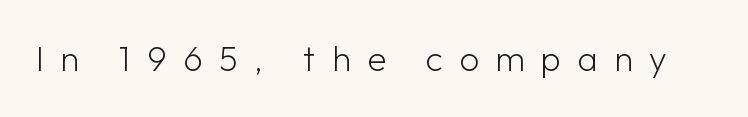
When letters stand straight like this, we call the style roman or upright. Nothing sits at the stroke ends, so this counts as sans-serif. Is this a fixed-width face? No — the glyphs have proportional, varying widths. Display-style spreading of the glyphs; the letterfit is very open. The strokes carry an ordinary text weight at most.
